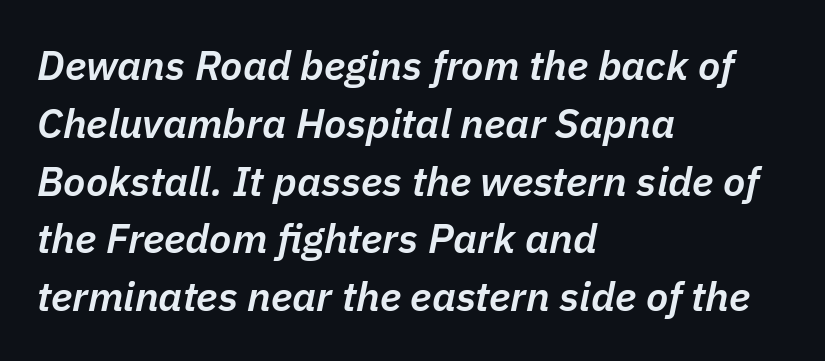
Q: Is the text bold? A: Semi-bold.
Q: Is the text italic (slanted)? A: Yes, it leans right by about 11 degrees.
Q: Is the text underlined? A: No.
Q: How is the paragraph aligned? A: Left-aligned.
Q: Is the spacing between letters normal or unusually wide? A: Normal.
Q: Is the spacing between lines tight, normal or loose? A: Normal.
Q: Width (condensed, normal, or wide)? A: Normal.
Q: Stroke contrast? A: Low.
Q: x-height? A: Medium.
Q: Monospaced? A: No.
